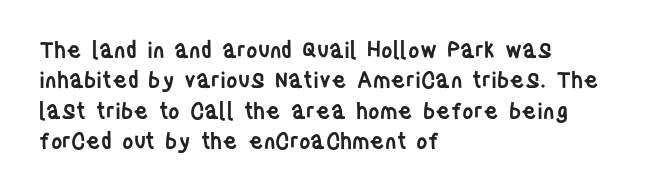
The lines sit at an ordinary, default distance from one another. Letter spacing: default. Check under the words: just untouched page. In terms of weight, the rendering is demibold, just under bold. Short and long lines alike share a common starting point at left. Quick note: not italic, upright.
